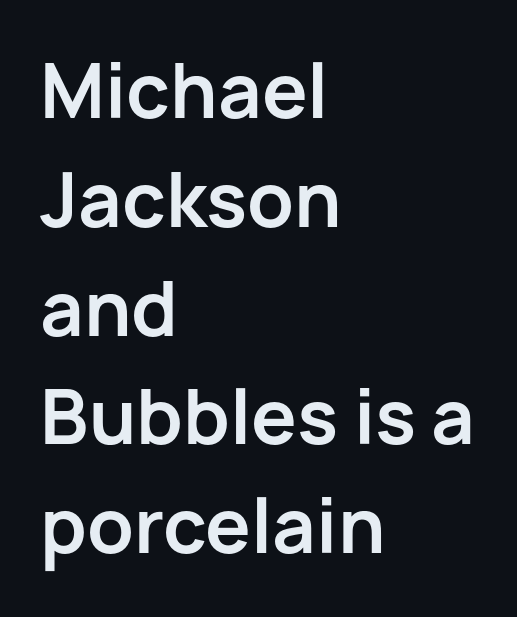
{"serif": "no", "italic": "no", "bold": "yes", "weight": "bold", "width": "normal", "stroke_contrast": "low", "x_height": "medium", "monospaced": "no", "underline": "no", "align": "left", "line_spacing": "normal", "line_spacing_ratio": 1.49, "letter_spacing": "normal", "letter_spacing_em": 0.0, "glyph_px": 73}
